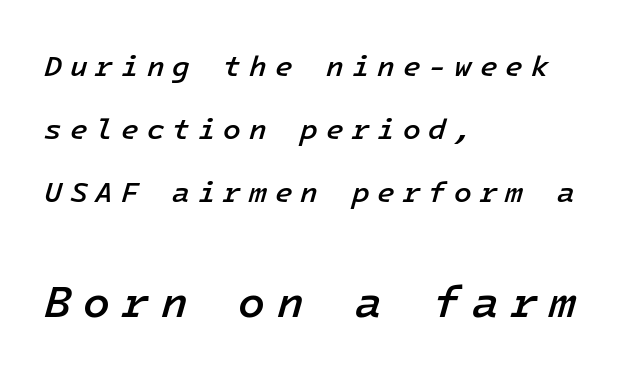
{"italic": "yes", "lean": "right", "slant_degrees": 16, "bold": "semi", "weight": "semibold", "width": "normal", "stroke_contrast": "low", "x_height": "medium", "underline": "no", "align": "left", "line_spacing": "loose", "line_spacing_ratio": 2.18, "letter_spacing": "wide", "letter_spacing_em": 0.27, "larger_block": "second", "size_ratio": 1.52, "glyph_px": 44}
